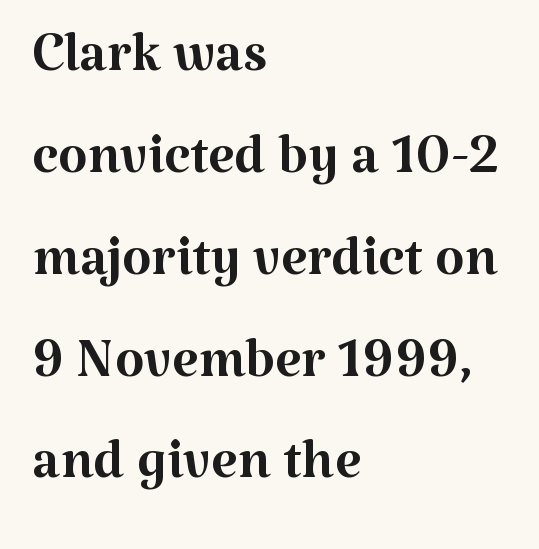
Q: Is the text bold? A: No.
Q: Is the text italic (slanted)? A: No, it is upright.
Q: Is the typeface a serif or a sans-serif typeface? A: Serif.
Q: Is the text underlined? A: No.
Q: How is the paragraph aligned? A: Left-aligned.
Q: Is the spacing between letters normal or unusually wide? A: Normal.
Q: Is the spacing between lines tight, normal or loose? A: Normal.
Q: Width (condensed, normal, or wide)? A: Normal.
Q: Stroke contrast? A: Medium.
Q: x-height? A: Medium.
Q: Monospaced? A: No.
